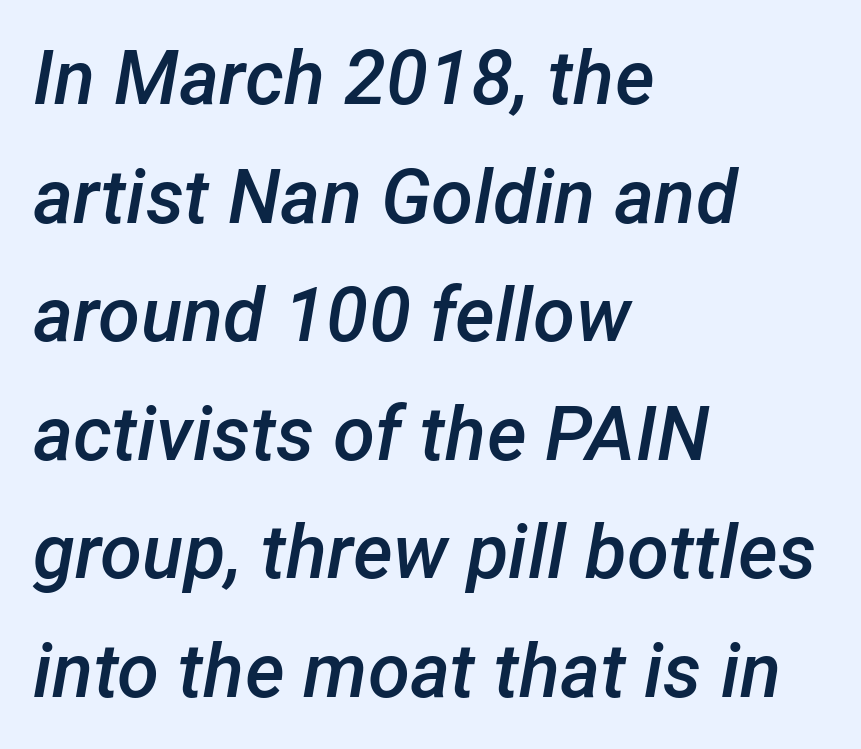
{"italic": "yes", "lean": "right", "slant_degrees": 12, "bold": "semi", "weight": "semibold", "width": "normal", "stroke_contrast": "low", "x_height": "medium", "monospaced": "no", "underline": "no", "align": "left", "line_spacing": "normal", "line_spacing_ratio": 1.56, "letter_spacing": "normal", "letter_spacing_em": 0.0, "glyph_px": 76}
